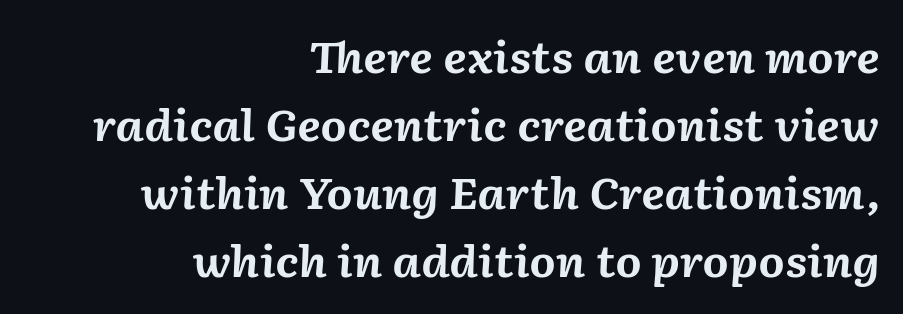
The image shows 42 px bold type, italic (leaning right); set right-aligned, normal line spacing (1.62x), normal letter spacing, not underlined; medium stroke contrast and a medium x-height.
